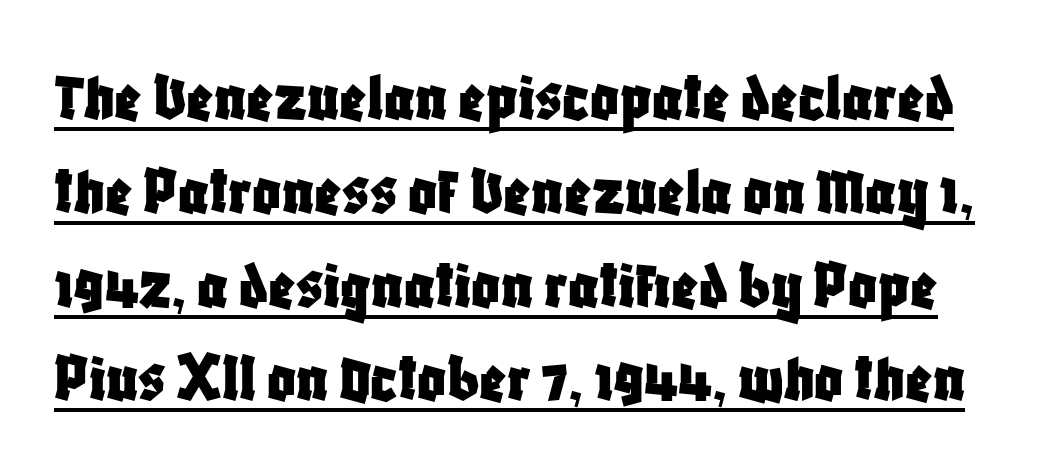
The image shows 70 px condensed sans-serif type, upright; set normal line spacing (1.34x), normal letter spacing, underlined; low stroke contrast and a large x-height.
